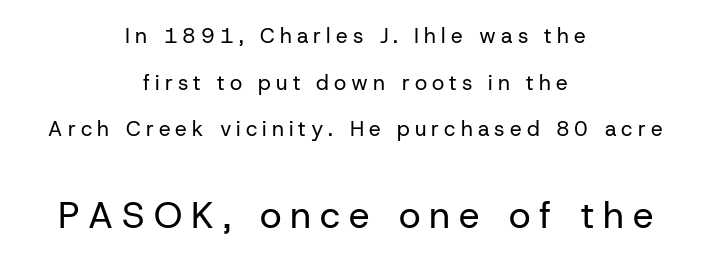
The image shows 37 px regular-weight sans-serif type, upright; set centered, loose line spacing (2.22x), unusually wide letter spacing (+0.24 em), not underlined; the second (bottom) block is 1.76x larger; low stroke contrast and a medium x-height.
